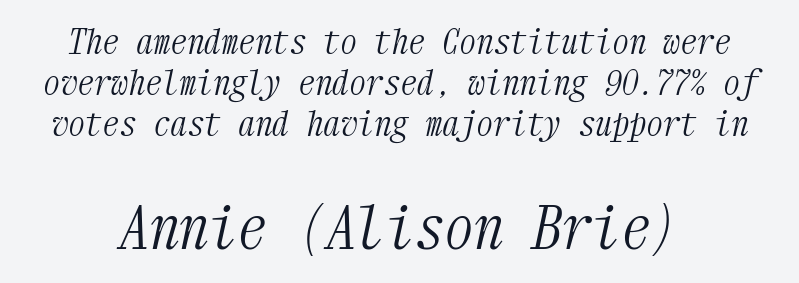
{"serif": "yes", "italic": "yes", "lean": "right", "slant_degrees": 12, "bold": "no", "weight": "light", "width": "condensed", "stroke_contrast": "medium", "x_height": "medium", "monospaced": "yes", "underline": "no", "line_spacing_ratio": 1.2, "letter_spacing": "normal", "letter_spacing_em": 0.0, "larger_block": "second", "size_ratio": 1.74, "glyph_px": 59}
